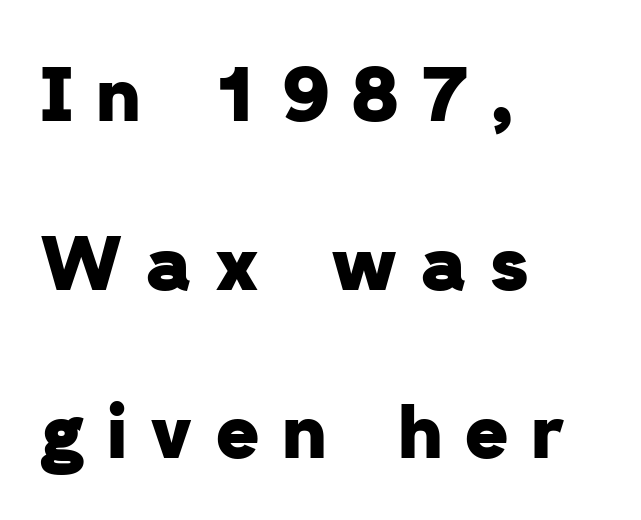
The image shows 74 px heavy sans-serif type; set left-aligned, loose line spacing (2.28x), unusually wide letter spacing (+0.32 em), not underlined; low stroke contrast and a medium x-height.
